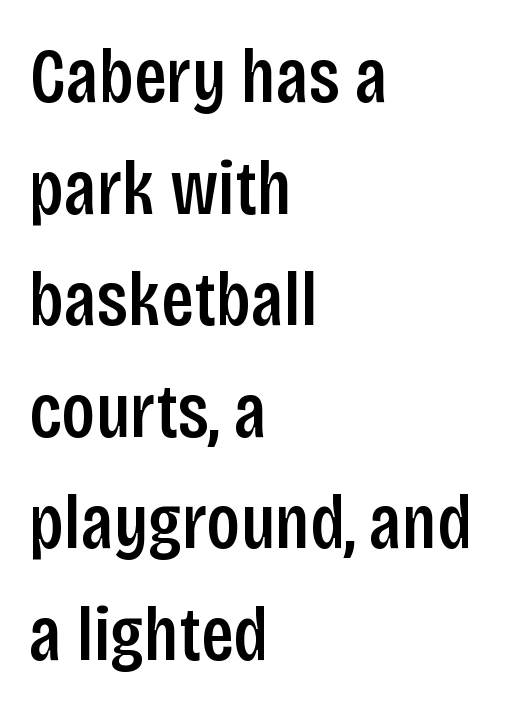
The image shows 78 px semibold, condensed sans-serif type, upright; set left-aligned, normal line spacing (1.43x), normal letter spacing, not underlined; low stroke contrast and a large x-height.
